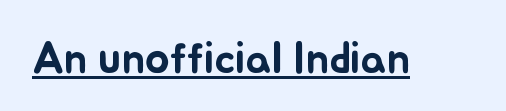
Q: Is the text italic (slanted)? A: No, it is upright.
Q: Is the text underlined? A: Yes.
Q: Is the spacing between letters normal or unusually wide? A: Normal.
Q: Width (condensed, normal, or wide)? A: Normal.
Q: Stroke contrast? A: Low.
Q: x-height? A: Small.
Q: Monospaced? A: No.
